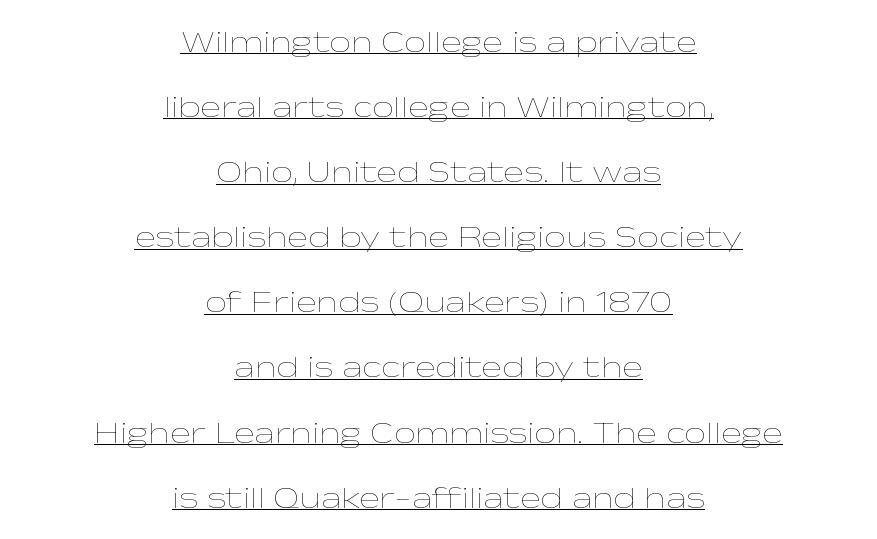
The image shows 31 px thin, wide type, upright; set centered, loose line spacing (2.1x), normal letter spacing, underlined; low stroke contrast and a medium x-height.
